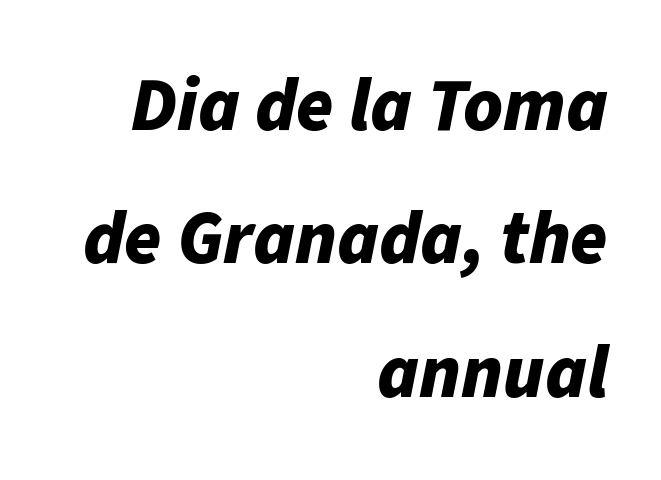
Q: Is the text bold? A: Yes.
Q: Is the text italic (slanted)? A: Yes, it leans right by about 11 degrees.
Q: Is the text underlined? A: No.
Q: How is the paragraph aligned? A: Right-aligned.
Q: Is the spacing between letters normal or unusually wide? A: Normal.
Q: Width (condensed, normal, or wide)? A: Normal.
Q: Stroke contrast? A: Low.
Q: x-height? A: Medium.
Q: Monospaced? A: No.
